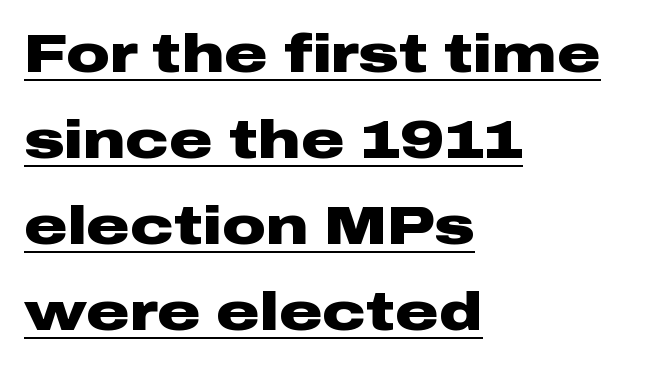
The designer left line spacing at the default. The lettering holds an erect, upright posture throughout. Short note: letters normally spaced. A student would call this left alignment; a typographer would say flush left, rag right. Glance below the letters and you will spot a drawn line.
